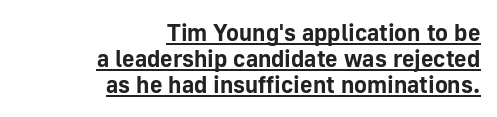
The passage shown stacks its lines with hardly any gap. When letters stand straight like this, we call the style roman or upright. Students, observe the line beneath the letters — that is underlining. The rendering uses a bold face; every stroke is thick and dark. The lines are quadded right. Tracking here is standard; glyphs follow each other at the usual distance.
